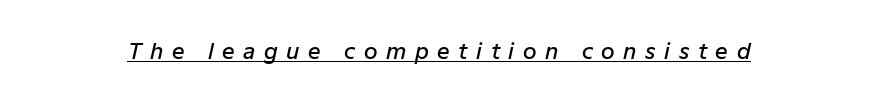
The glyphs look as if they've been sheared to an angle. Moderately thickened strokes mark this as semibold type. Honestly, the underline is the first thing you notice here. This rendering widens character spacing well past its baseline value.
